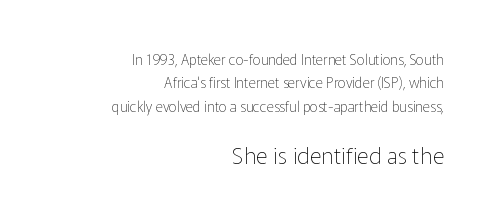
The image shows 23 px text type, upright; set right-aligned, normal line spacing (1.67x), normal letter spacing, not underlined; the second (bottom) block is 1.64x larger.
